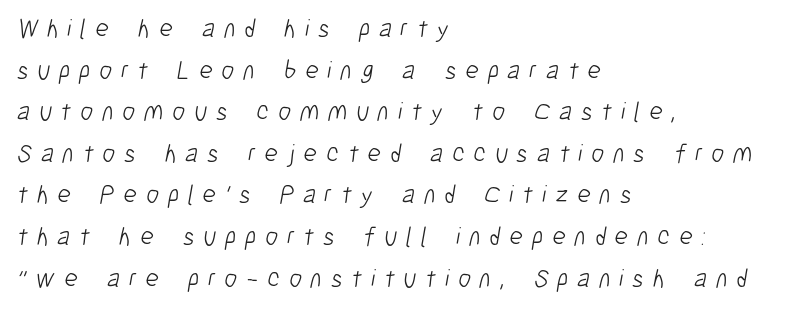
{"bold": "no", "underline": "no", "align": "left", "line_spacing": "normal", "line_spacing_ratio": 1.6, "letter_spacing": "wide", "letter_spacing_em": 0.34, "glyph_px": 26}
